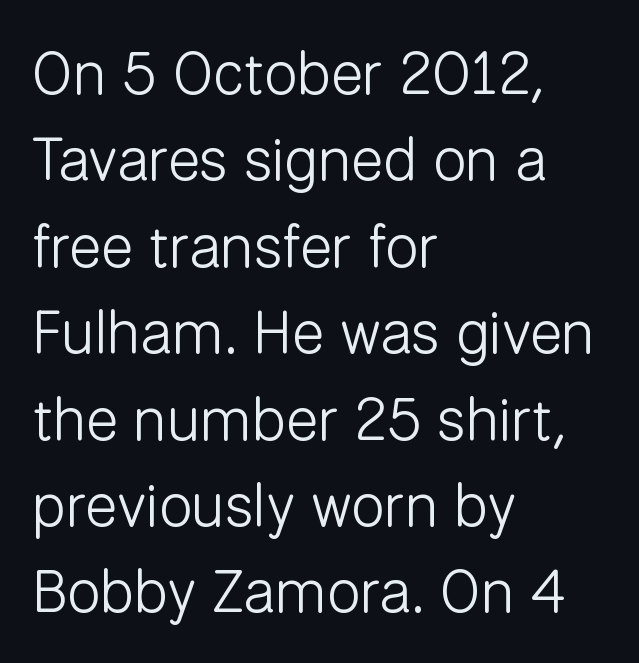
The image shows 60 px light sans-serif type, upright; set left-aligned, normal line spacing (1.44x), normal letter spacing, not underlined; low stroke contrast and a medium x-height.
